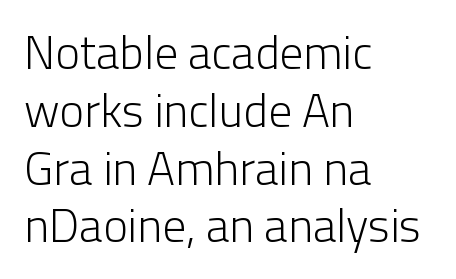
These lines are rendered in a variable-pitch font. Nothing sits at the stroke ends, so this counts as sans-serif. Letter spacing: default. Caption: multi-line text, flush left, ragged right. No heavy texture on the line: the type isn't bold. The specimen reads as upright at a glance.
